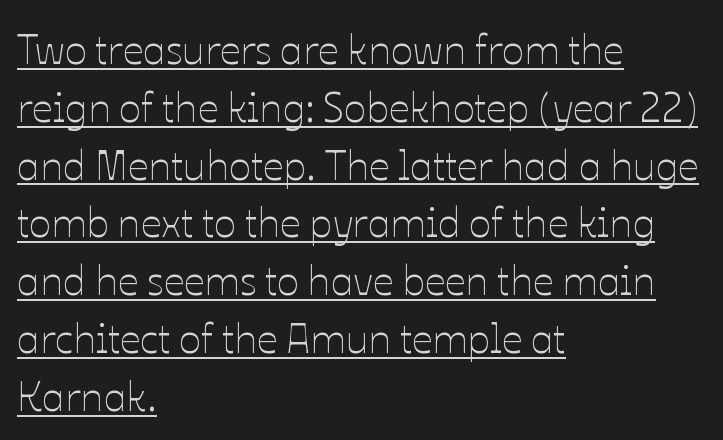
Q: Is the text bold? A: No.
Q: Is the text italic (slanted)? A: No, it is upright.
Q: Is the text underlined? A: Yes.
Q: How is the paragraph aligned? A: Left-aligned.
Q: Is the spacing between letters normal or unusually wide? A: Normal.
Q: Is the spacing between lines tight, normal or loose? A: Normal.
Q: Width (condensed, normal, or wide)? A: Normal.
Q: Stroke contrast? A: Low.
Q: x-height? A: Medium.
Q: Monospaced? A: No.
